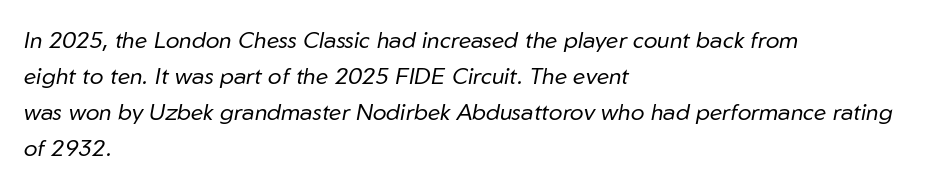
How are the letters spaced? Ordinarily, with no added tracking. Short and long lines alike share a common starting point at left. Underlining? Definitely not there. Stroke mass is kept to a normal reading level or below. Honestly, the row spacing looks completely unremarkable. Would a proofreader flag this as italicized? Yes.
